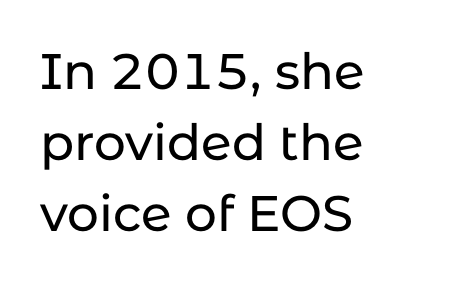
The image shows 50 px sans-serif type, upright; set left-aligned, normal line spacing (1.42x), normal letter spacing, not underlined; low stroke contrast and a medium x-height.
